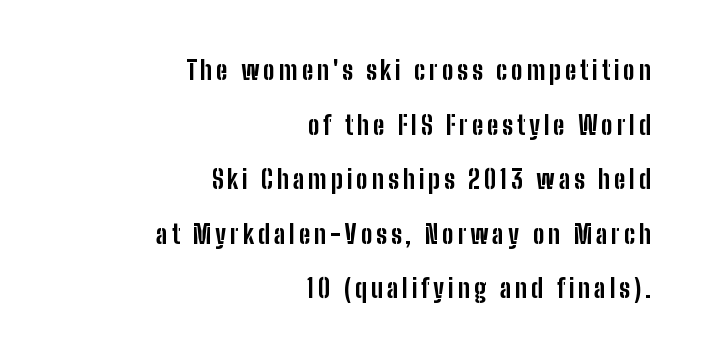
Vertical strokes here are truly vertical. Just letters on the line, the space beneath them empty. Weight check: bold — yes, fully. What's the leading like? Stretched, with rows far apart. Teacher's note: observe the even right margin — that is flush-right alignment.
